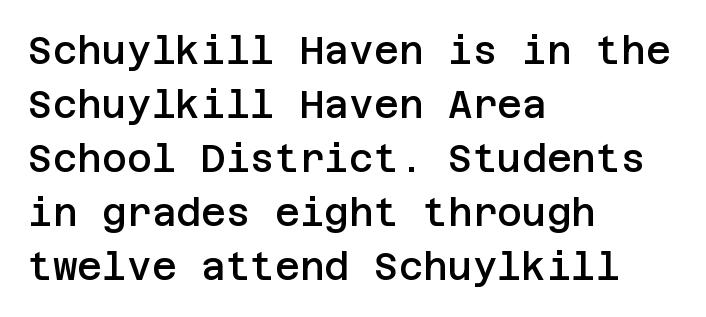
{"serif": "no", "italic": "no", "bold": "semi", "weight": "semibold", "width": "normal", "stroke_contrast": "low", "x_height": "large", "underline": "no", "align": "left", "line_spacing": "normal", "line_spacing_ratio": 1.42, "letter_spacing": "normal", "letter_spacing_em": 0.0, "glyph_px": 38}
